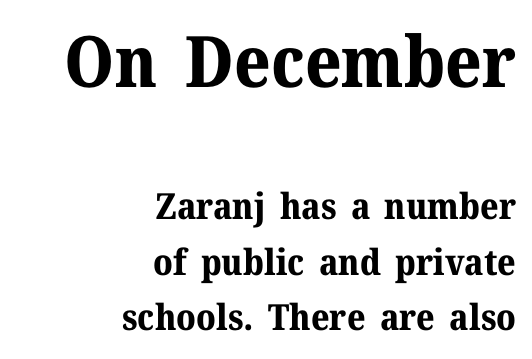
{"serif": "yes", "italic": "no", "bold": "yes", "weight": "bold", "width": "normal", "stroke_contrast": "medium", "x_height": "medium", "monospaced": "no", "underline": "no", "align": "right", "line_spacing": "normal", "line_spacing_ratio": 1.55, "letter_spacing": "normal", "letter_spacing_em": 0.0, "larger_block": "first", "size_ratio": 1.97, "glyph_px": 71}
